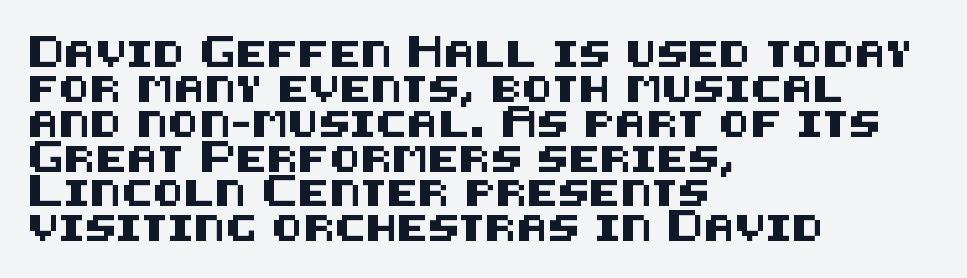
{"italic": "no", "underline": "no", "align": "left", "line_spacing": "normal", "line_spacing_ratio": 1.34, "letter_spacing": "normal", "letter_spacing_em": 0.0, "glyph_px": 26}
